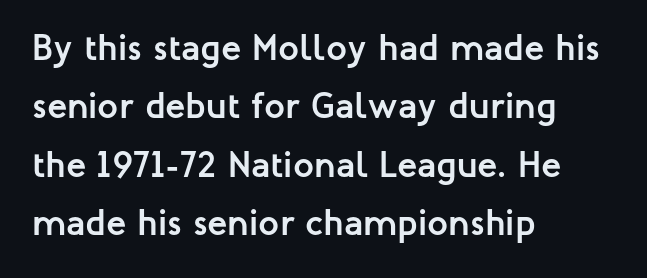
Q: Is the text bold? A: Yes.
Q: Is the text italic (slanted)? A: No, it is upright.
Q: Is the typeface a serif or a sans-serif typeface? A: Sans-serif.
Q: Is the text underlined? A: No.
Q: How is the paragraph aligned? A: Left-aligned.
Q: Is the spacing between letters normal or unusually wide? A: Normal.
Q: Is the spacing between lines tight, normal or loose? A: Normal.
Q: Width (condensed, normal, or wide)? A: Normal.
Q: Stroke contrast? A: Low.
Q: x-height? A: Medium.
Q: Monospaced? A: No.
